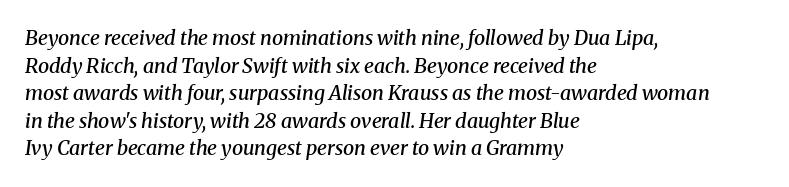
Q: Is the text bold? A: Semi-bold.
Q: Is the text italic (slanted)? A: Yes, it leans right by about 8 degrees.
Q: Is the text underlined? A: No.
Q: How is the paragraph aligned? A: Left-aligned.
Q: Is the spacing between letters normal or unusually wide? A: Normal.
Q: Is the spacing between lines tight, normal or loose? A: Normal.
